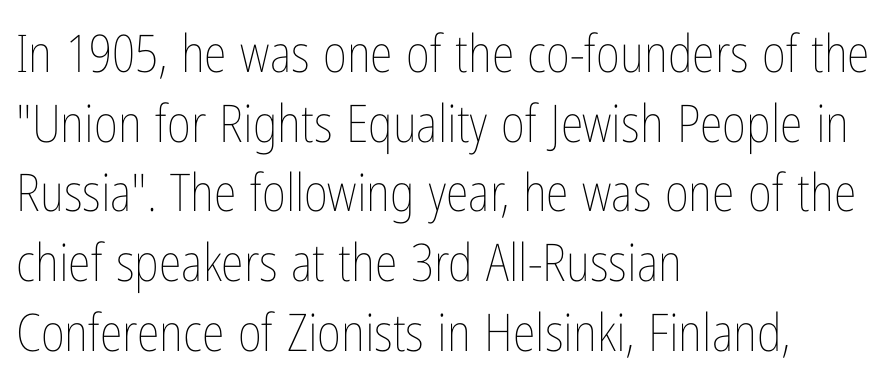
Q: Is the text bold? A: No.
Q: Is the text italic (slanted)? A: No, it is upright.
Q: Is the text underlined? A: No.
Q: How is the paragraph aligned? A: Left-aligned.
Q: Is the spacing between letters normal or unusually wide? A: Normal.
Q: Is the spacing between lines tight, normal or loose? A: Normal.
Q: Width (condensed, normal, or wide)? A: Condensed.
Q: Stroke contrast? A: Low.
Q: x-height? A: Medium.
Q: Monospaced? A: No.
